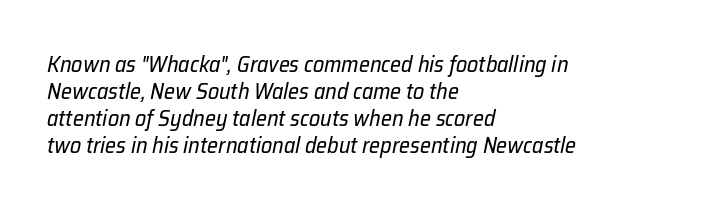
This rendering features lettering with no underline. Stroke mass is kept to a normal reading level or below. The ragged edge is on the right, which tells us the setting is flush left. The letters are slanted; this is an italic face. These lines keep a tight, regular rhythm from letter to letter.
